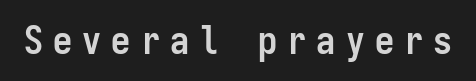
Q: Is the text bold? A: Yes.
Q: Is the text italic (slanted)? A: No, it is upright.
Q: Is the typeface a serif or a sans-serif typeface? A: Sans-serif.
Q: Is the text underlined? A: No.
Q: Is the spacing between letters normal or unusually wide? A: Unusually wide.
Q: Width (condensed, normal, or wide)? A: Condensed.
Q: Stroke contrast? A: Low.
Q: x-height? A: Medium.
Q: Monospaced? A: Yes.
